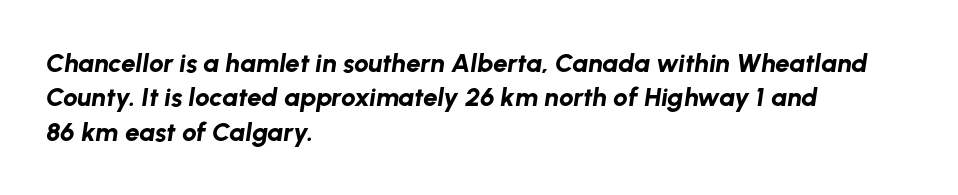
{"italic": "yes", "lean": "right", "slant_degrees": 8, "bold": "yes", "underline": "no", "align": "left", "line_spacing": "normal", "line_spacing_ratio": 1.32, "letter_spacing": "normal", "letter_spacing_em": 0.0, "glyph_px": 26}
